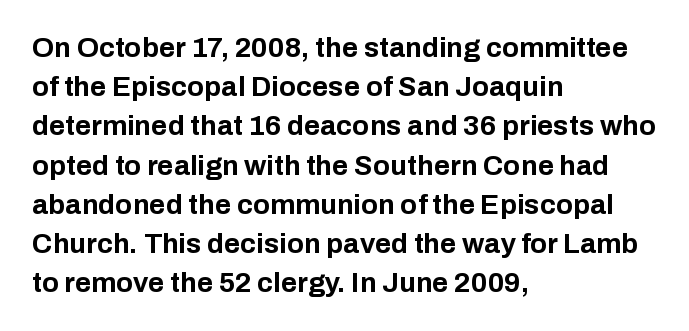
{"serif": "no", "italic": "no", "bold": "yes", "weight": "bold", "width": "normal", "stroke_contrast": "low", "x_height": "medium", "monospaced": "no", "underline": "no", "align": "left", "line_spacing": "normal", "line_spacing_ratio": 1.4, "letter_spacing": "normal", "letter_spacing_em": 0.0, "glyph_px": 28}
